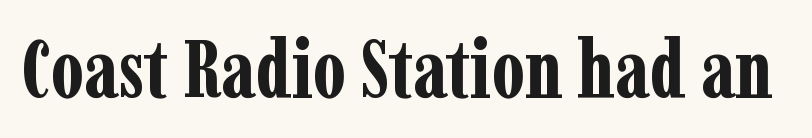
{"serif": "yes", "italic": "no", "bold": "yes", "weight": "bold", "width": "condensed", "stroke_contrast": "low", "x_height": "medium", "monospaced": "no", "underline": "no", "letter_spacing": "normal", "letter_spacing_em": 0.0, "glyph_px": 80}
